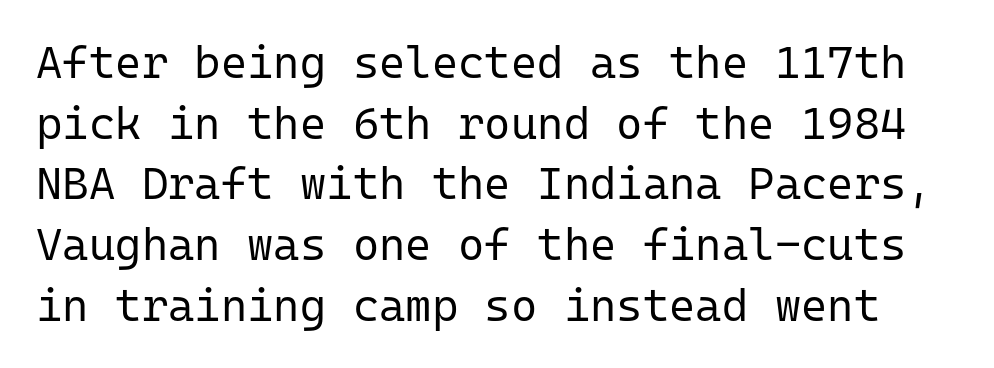
{"serif": "no", "italic": "no", "bold": "no", "weight": "regular", "width": "normal", "stroke_contrast": "low", "x_height": "medium", "monospaced": "yes", "underline": "no", "line_spacing": "normal", "line_spacing_ratio": 1.35, "letter_spacing": "normal", "letter_spacing_em": 0.0, "glyph_px": 45}
